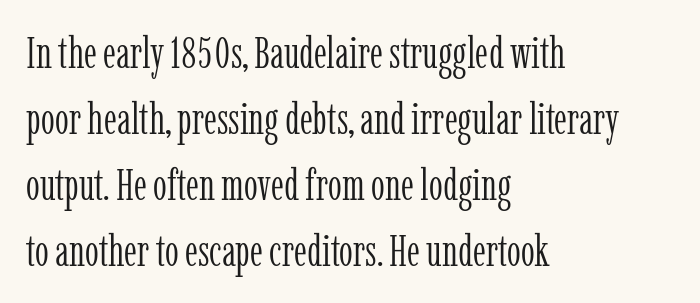
You can tell it's not italic because the verticals are truly vertical. Glyph-to-glyph distance matches everyday printed text. Is this a sans? No — the strokes have serifs. The specimen omits any rule beneath the text block's lines.
